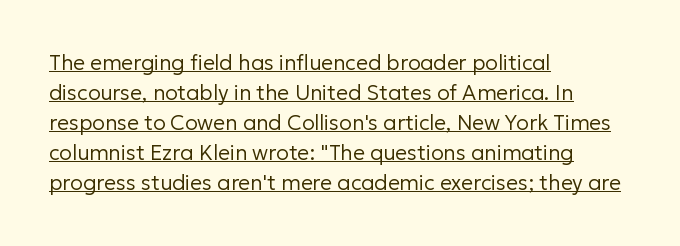
The image shows 21 px text type, upright; set left-aligned, normal line spacing (1.43x), normal letter spacing, underlined.
